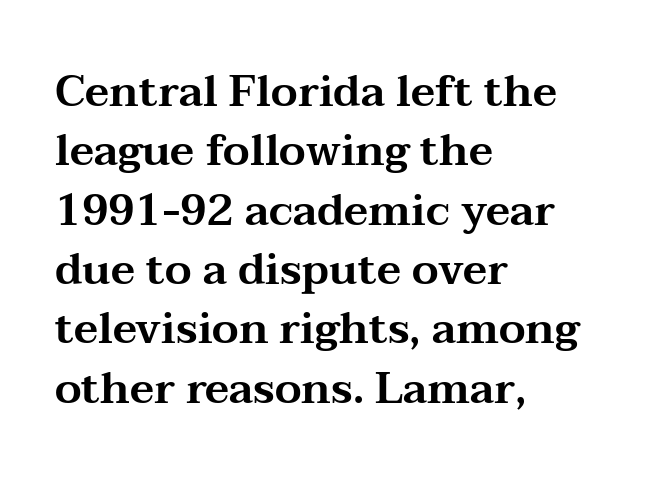
Letters rest on an invisible, unmarked baseline. Horizontal bands of white between lines are of average thickness. Proportional: the letters do not fall into vertical columns. One-word summary of the alignment: left. The rendering keeps characters at their native spacing. The letters stand straight up with perfectly vertical stems.
